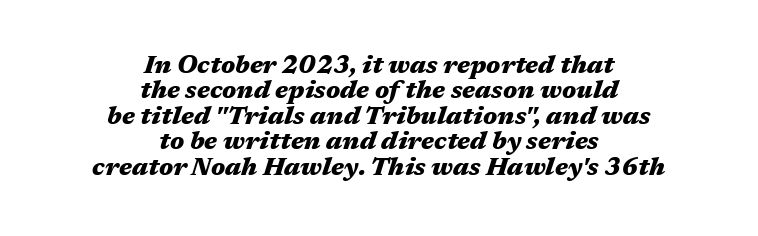
{"italic": "yes", "lean": "right", "slant_degrees": 17, "bold": "yes", "underline": "no", "align": "center", "line_spacing": "tight", "line_spacing_ratio": 1.02, "letter_spacing": "normal", "letter_spacing_em": 0.0, "glyph_px": 25}
